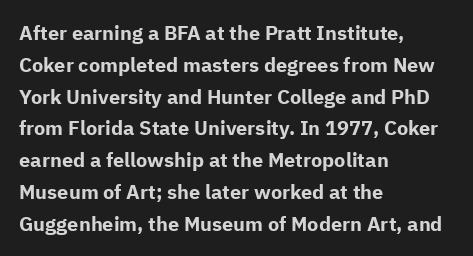
Q: Is the text bold? A: Yes.
Q: Is the text italic (slanted)? A: No, it is upright.
Q: Is the text underlined? A: No.
Q: How is the paragraph aligned? A: Left-aligned.
Q: Is the spacing between letters normal or unusually wide? A: Normal.
Q: Is the spacing between lines tight, normal or loose? A: Normal.
